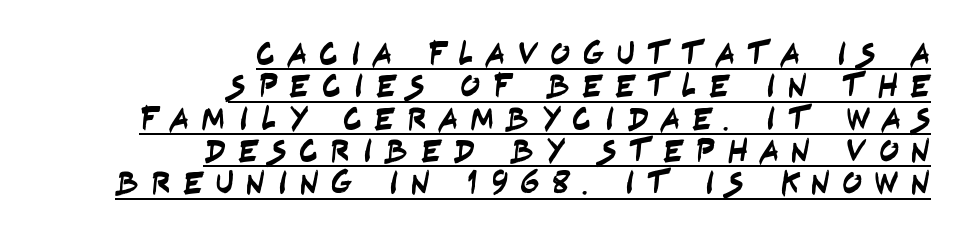
{"serif": "no", "width": "condensed", "stroke_contrast": "low", "x_height": "large", "monospaced": "no", "underline": "yes", "align": "right", "line_spacing": "tight", "line_spacing_ratio": 0.98, "letter_spacing": "wide", "letter_spacing_em": 0.37, "glyph_px": 33}
